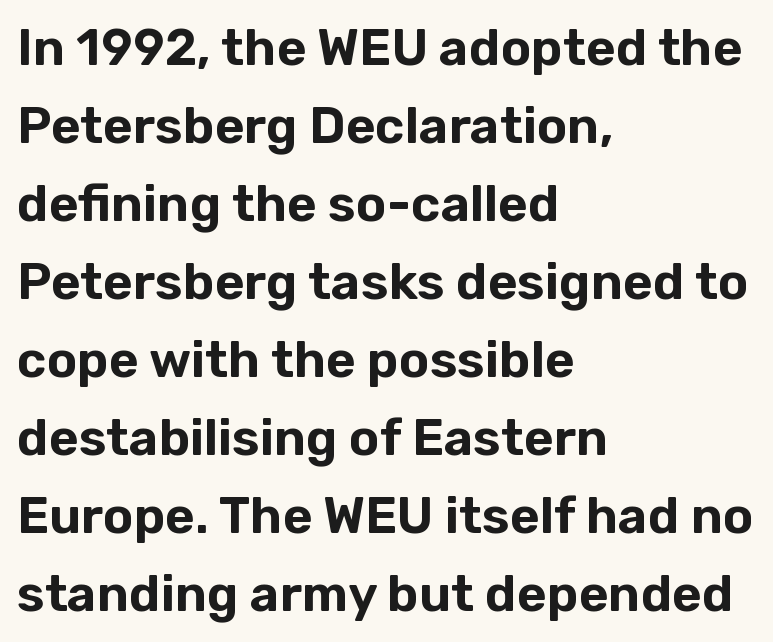
{"serif": "no", "italic": "no", "width": "normal", "stroke_contrast": "low", "x_height": "medium", "monospaced": "no", "underline": "no", "align": "left", "line_spacing": "normal", "line_spacing_ratio": 1.53, "letter_spacing": "normal", "letter_spacing_em": 0.0, "glyph_px": 51}
